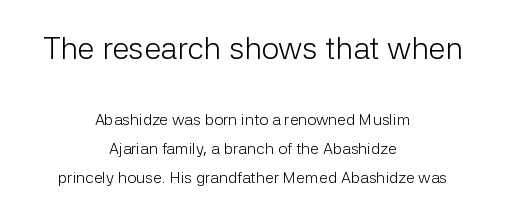
{"serif": "no", "italic": "no", "bold": "no", "weight": "light", "width": "normal", "stroke_contrast": "low", "x_height": "medium", "monospaced": "no", "underline": "no", "align": "center", "line_spacing_ratio": 1.79, "letter_spacing": "normal", "letter_spacing_em": 0.0, "larger_block": "first", "size_ratio": 1.94, "glyph_px": 31}
